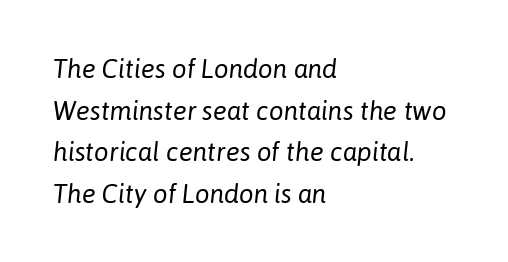
{"italic": "yes", "lean": "right", "slant_degrees": 6, "bold": "no", "underline": "no", "align": "left", "line_spacing": "normal", "line_spacing_ratio": 1.6, "letter_spacing": "normal", "letter_spacing_em": 0.0, "glyph_px": 26}
